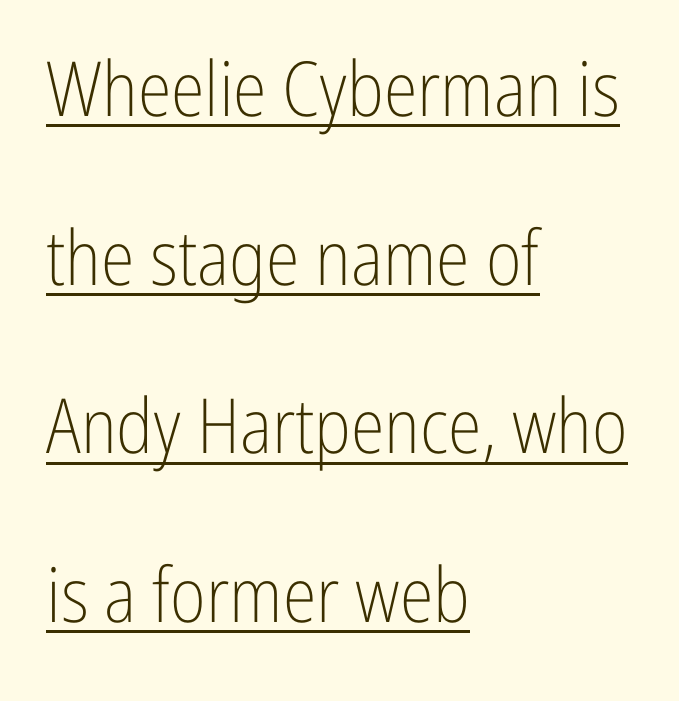
The face used here is proportionally spaced, like ordinary book or web type. Vertical stems look standard width or narrower in stroke. The glyphs in this specimen are sans serif. There is no visible air inserted between adjacent glyphs. A great deal of white space separates one row of letters from the next. It's the straight-up-and-down kind of type.
